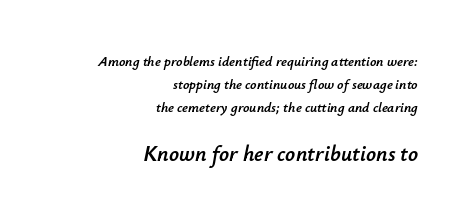
Yep, that's italic — everything's leaning. Quick note: underline off. Is the lower block the larger one? Yes — the lower block carries the bigger type. The passage shown stacks its lines at a standard gap. Spacing between characters is what you'd get straight out of the box. Compared with a flush-left layout, this one pins lines to the opposite, right side.
